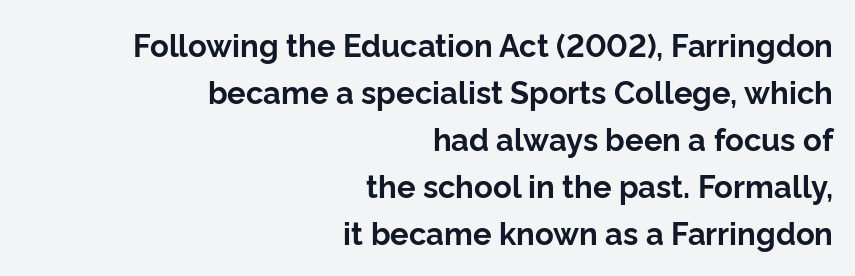
Q: Is the text bold? A: Yes.
Q: Is the text italic (slanted)? A: No, it is upright.
Q: Is the typeface a serif or a sans-serif typeface? A: Sans-serif.
Q: Is the text underlined? A: No.
Q: How is the paragraph aligned? A: Right-aligned.
Q: Is the spacing between letters normal or unusually wide? A: Normal.
Q: Is the spacing between lines tight, normal or loose? A: Normal.
Q: Width (condensed, normal, or wide)? A: Normal.
Q: Stroke contrast? A: Low.
Q: x-height? A: Medium.
Q: Monospaced? A: No.
